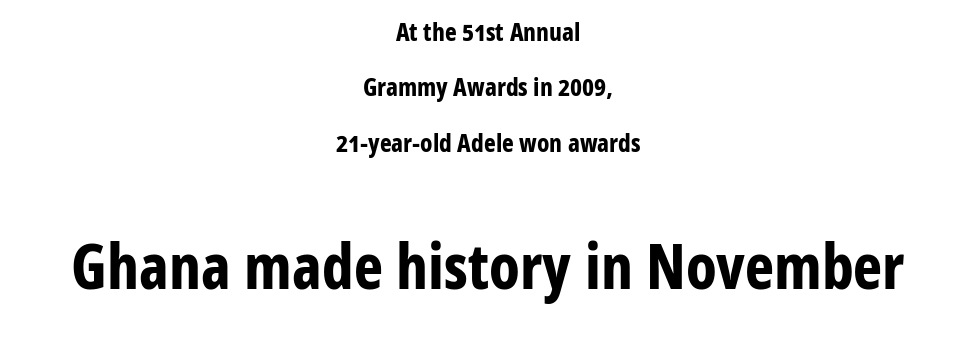
{"serif": "no", "italic": "no", "bold": "yes", "weight": "bold", "width": "condensed", "stroke_contrast": "low", "x_height": "medium", "monospaced": "no", "underline": "no", "align": "center", "line_spacing": "loose", "line_spacing_ratio": 2.22, "letter_spacing": "normal", "letter_spacing_em": 0.0, "larger_block": "second", "size_ratio": 2.48, "glyph_px": 62}
